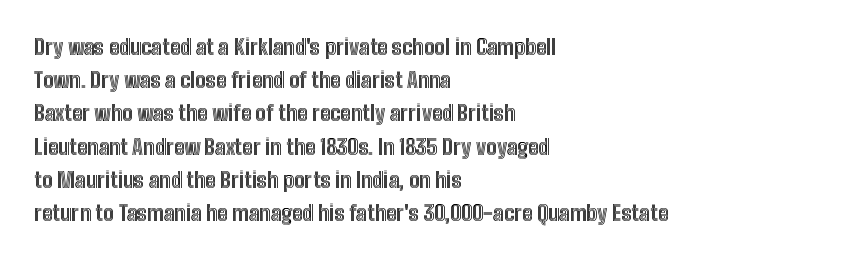
The image shows 21 px text type, upright; set left-aligned, normal line spacing (1.58x), normal letter spacing, not underlined.
